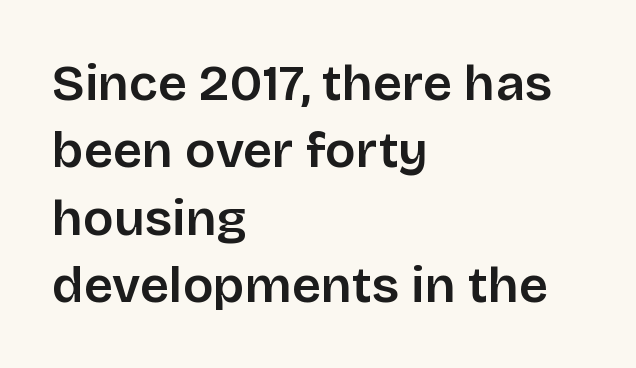
Upright lettering throughout. Compared with typical body copy, the letter spacing here is the same. The baseline area is clear. Line beginnings align vertically; line endings do not. Each letter keeps its own natural width here, so spacing adapts to shape. What kind of face is this? One without serifs — a sans.
